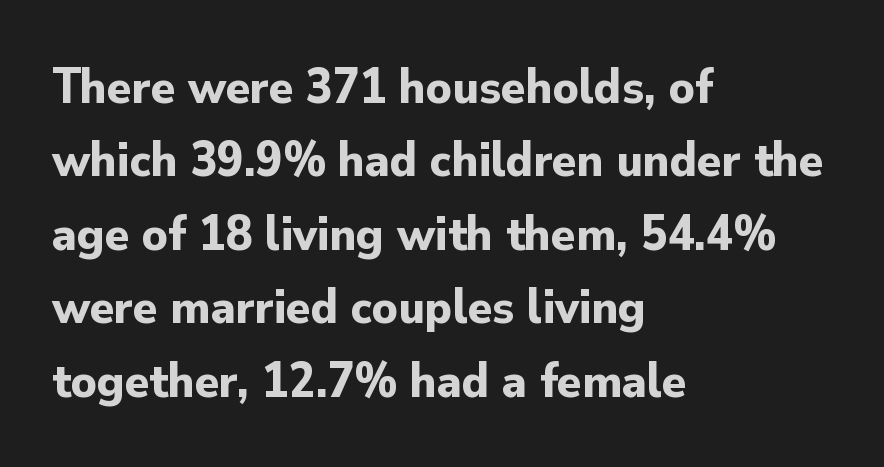
{"serif": "no", "italic": "no", "bold": "yes", "weight": "bold", "width": "normal", "stroke_contrast": "low", "x_height": "small", "monospaced": "no", "underline": "no", "align": "left", "line_spacing": "normal", "line_spacing_ratio": 1.47, "letter_spacing": "normal", "letter_spacing_em": 0.0, "glyph_px": 50}
